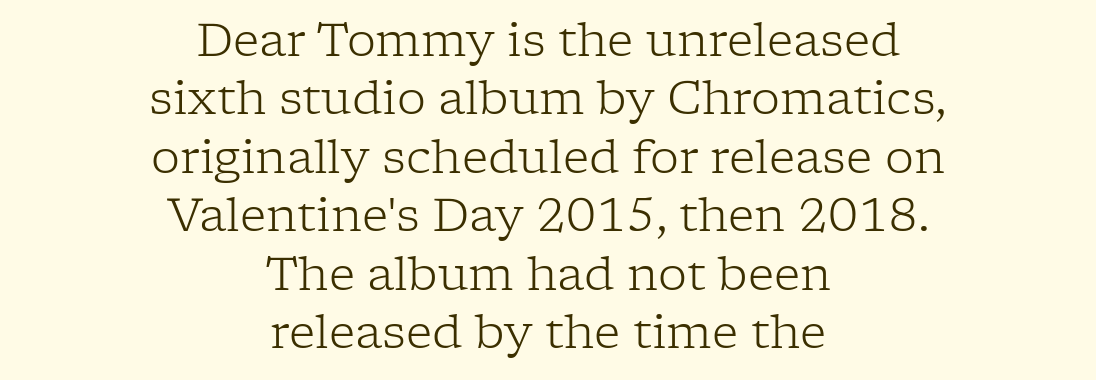
The image shows 46 px light serif type, upright; set centered, normal line spacing (1.27x), normal letter spacing, not underlined; low stroke contrast and a medium x-height.
